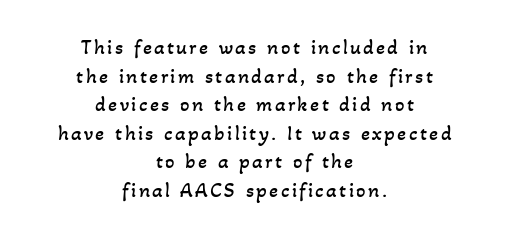
Q: Is the text bold? A: No.
Q: Is the text underlined? A: No.
Q: How is the paragraph aligned? A: Centered.
Q: Is the spacing between lines tight, normal or loose? A: Normal.
